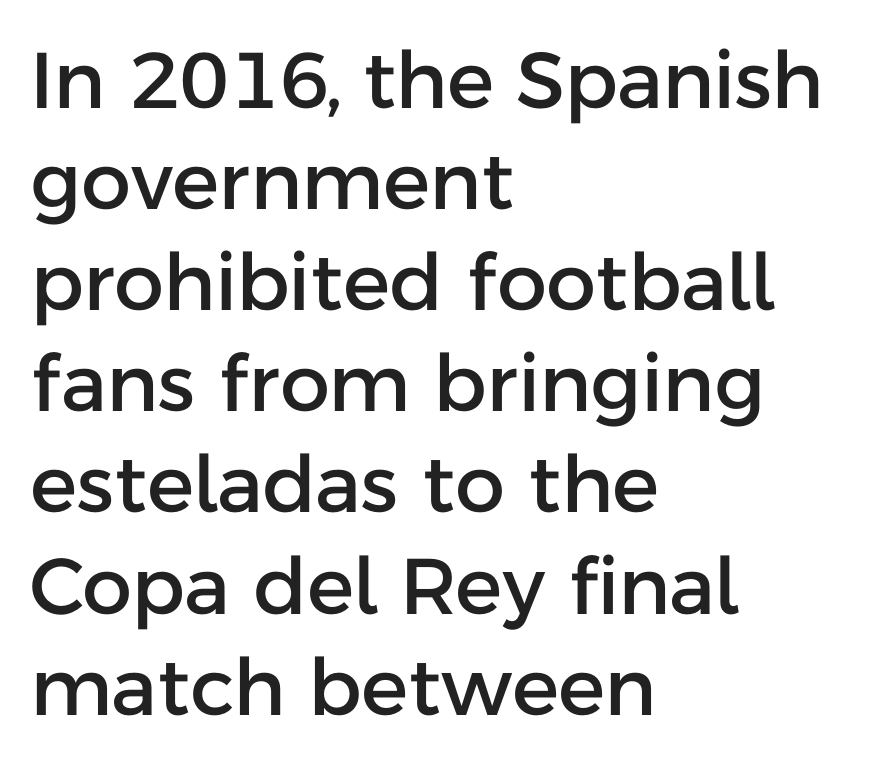
The letters stand upright; this is a roman face. The gaps between neighbouring characters are ordinary and unremarkable. No feet cap the strokes, marking this as sans-serif type. You could not count columns in this text — the font is proportionally spaced.
